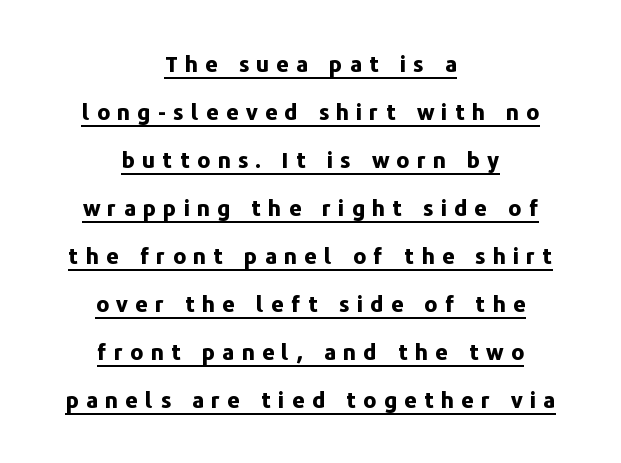
The image shows 22 px bold type, upright; set centered, loose line spacing (2.18x), unusually wide letter spacing (+0.33 em), underlined.
